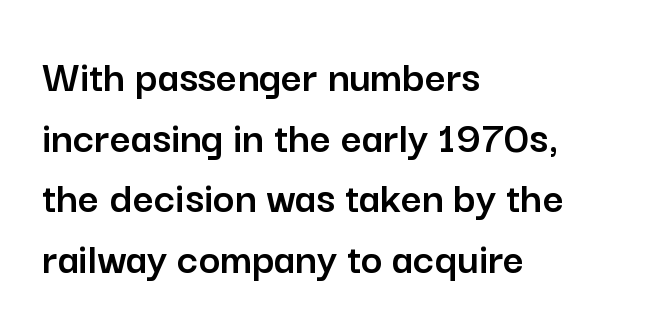
Q: Is the text italic (slanted)? A: No, it is upright.
Q: Is the typeface a serif or a sans-serif typeface? A: Sans-serif.
Q: Is the text underlined? A: No.
Q: How is the paragraph aligned? A: Left-aligned.
Q: Is the spacing between letters normal or unusually wide? A: Normal.
Q: Is the spacing between lines tight, normal or loose? A: Normal.
Q: Width (condensed, normal, or wide)? A: Normal.
Q: Stroke contrast? A: Low.
Q: x-height? A: Medium.
Q: Monospaced? A: No.
